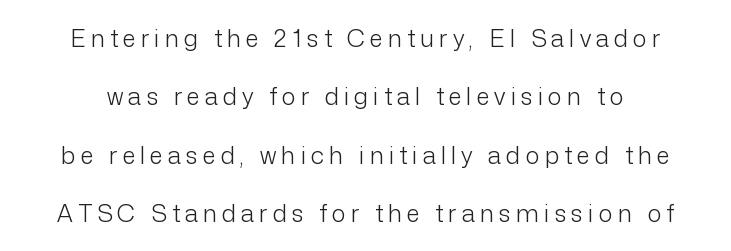
The image shows 24 px text type, upright; set loose line spacing (2.43x), unusually wide letter spacing (+0.21 em), not underlined.
